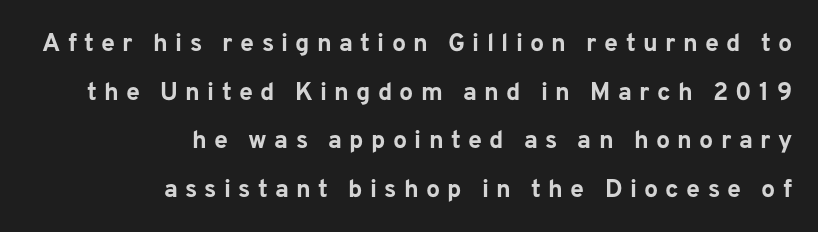
The image shows 25 px bold type, upright; set right-aligned, loose line spacing (1.95x), unusually wide letter spacing (+0.29 em), not underlined.
